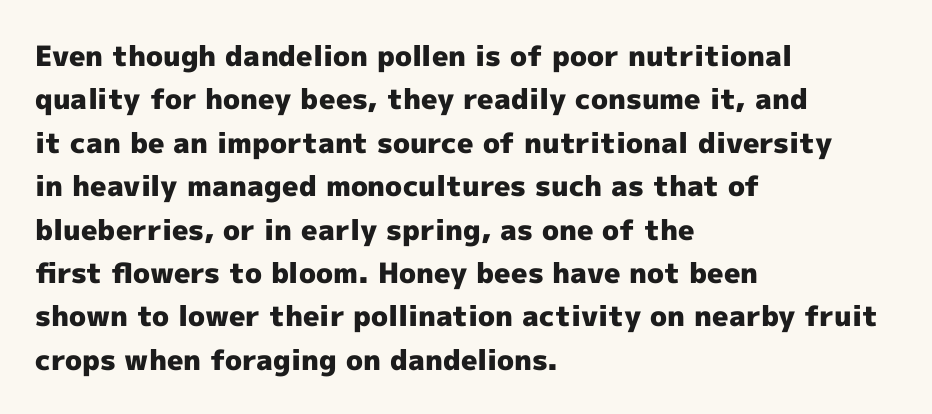
{"serif": "no", "italic": "no", "bold": "yes", "weight": "heavy", "width": "normal", "x_height": "medium", "monospaced": "no", "underline": "no", "align": "left", "line_spacing": "normal", "line_spacing_ratio": 1.55, "letter_spacing": "normal", "letter_spacing_em": 0.0, "glyph_px": 28}
